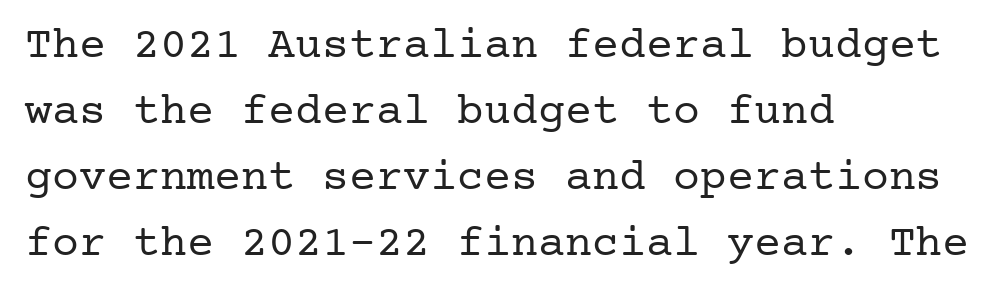
Successive baselines arrive at the customary interval. The zone under the glyphs is completely vacant. The letters sit at their default tracking, neither squeezed nor spread. Stroke mass is kept to a normal reading level or below. Ordinary non-slanted type is in use.
